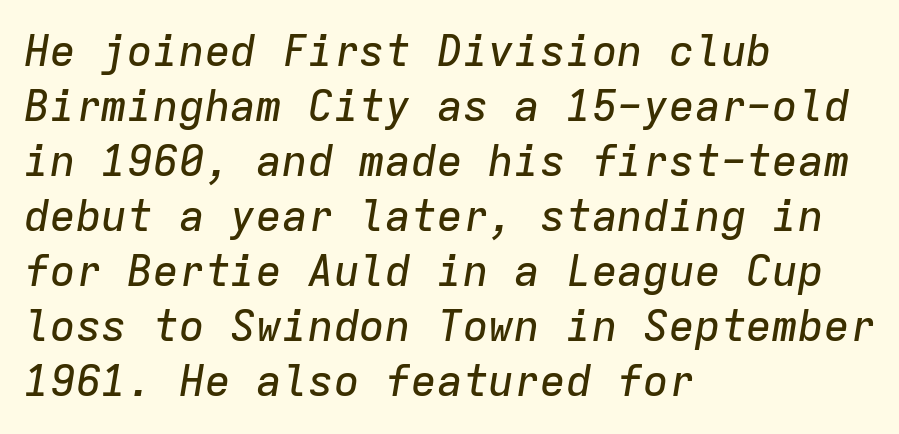
Each word holds together tightly as a unit, with standard inter-letter gaps. Each row of text sits above clean, open space. One glance says typical: line gaps are just what's usual. Monospaced: the letters line up in strict vertical columns. Each line starts at the same left margin while the right side varies.
